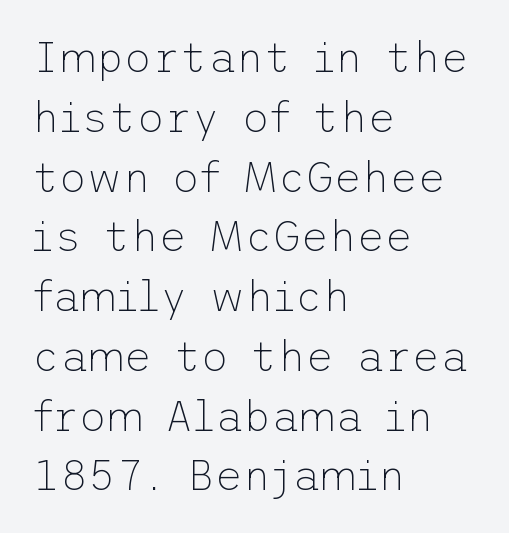
{"serif": "no", "italic": "no", "bold": "no", "weight": "thin", "width": "normal", "stroke_contrast": "low", "x_height": "medium", "underline": "no", "align": "left", "line_spacing": "normal", "line_spacing_ratio": 1.39, "letter_spacing": "normal", "letter_spacing_em": 0.0, "glyph_px": 43}
